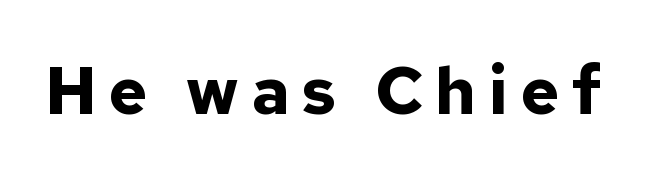
Q: Is the text bold? A: Yes.
Q: Is the text italic (slanted)? A: No, it is upright.
Q: Is the typeface a serif or a sans-serif typeface? A: Sans-serif.
Q: Is the text underlined? A: No.
Q: Width (condensed, normal, or wide)? A: Normal.
Q: Stroke contrast? A: Low.
Q: x-height? A: Medium.
Q: Monospaced? A: No.
